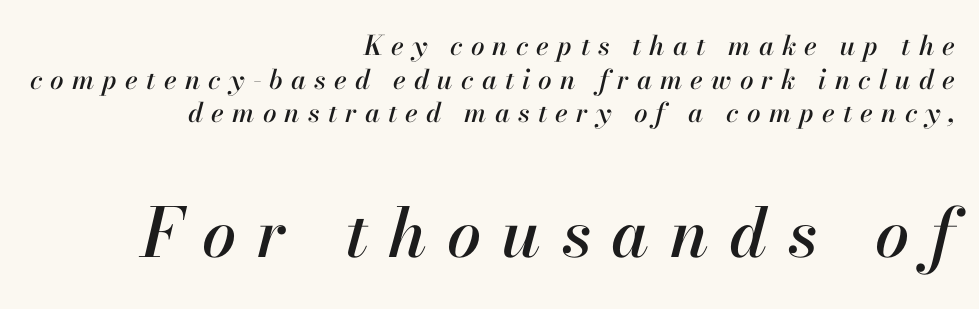
Q: Is the text italic (slanted)? A: Yes, it leans right by about 13 degrees.
Q: Is the text underlined? A: No.
Q: How is the paragraph aligned? A: Right-aligned.
Q: Is the spacing between letters normal or unusually wide? A: Unusually wide.
Q: Is the spacing between lines tight, normal or loose? A: Normal.
Q: Which block of text is set in a larger size, the first (top) or the second (bottom)? A: The second (bottom) one.
Q: Width (condensed, normal, or wide)? A: Normal.
Q: Stroke contrast? A: High.
Q: x-height? A: Small.
Q: Monospaced? A: No.
